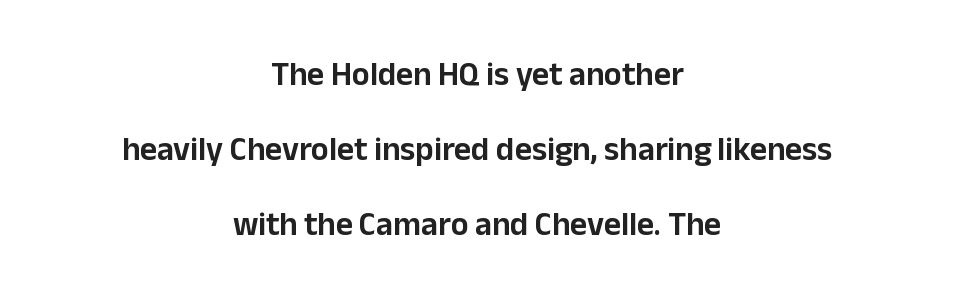
Q: Is the text italic (slanted)? A: No, it is upright.
Q: Is the typeface a serif or a sans-serif typeface? A: Sans-serif.
Q: Is the text underlined? A: No.
Q: How is the paragraph aligned? A: Centered.
Q: Is the spacing between letters normal or unusually wide? A: Normal.
Q: Is the spacing between lines tight, normal or loose? A: Loose.
Q: Width (condensed, normal, or wide)? A: Normal.
Q: Stroke contrast? A: Low.
Q: x-height? A: Medium.
Q: Monospaced? A: No.
